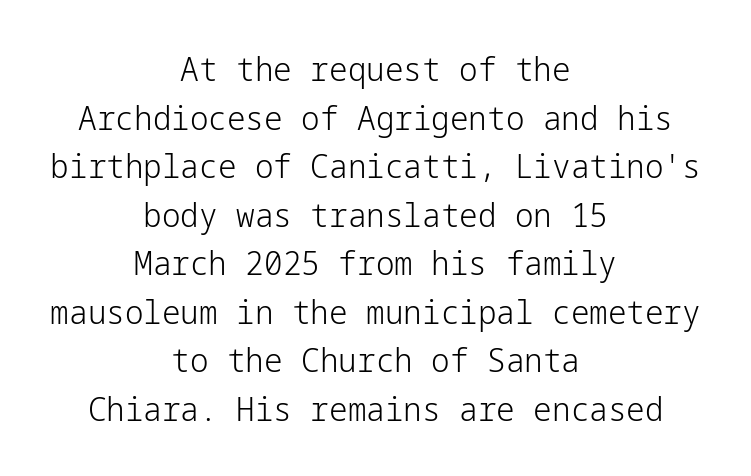
Q: Is the text bold? A: No.
Q: Is the text italic (slanted)? A: No, it is upright.
Q: Is the typeface a serif or a sans-serif typeface? A: Sans-serif.
Q: Is the text underlined? A: No.
Q: How is the paragraph aligned? A: Centered.
Q: Is the spacing between letters normal or unusually wide? A: Normal.
Q: Is the spacing between lines tight, normal or loose? A: Normal.
Q: Width (condensed, normal, or wide)? A: Normal.
Q: Stroke contrast? A: Low.
Q: x-height? A: Medium.
